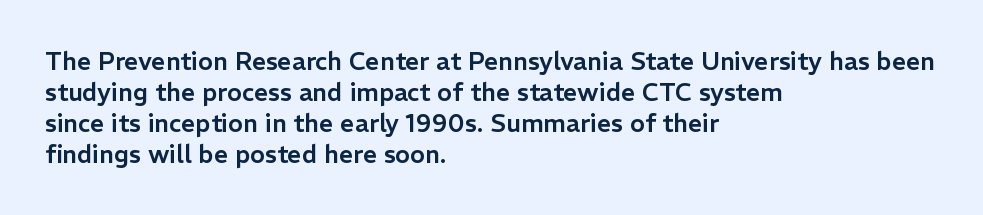
Q: Is the text italic (slanted)? A: No, it is upright.
Q: Is the text underlined? A: No.
Q: How is the paragraph aligned? A: Left-aligned.
Q: Is the spacing between letters normal or unusually wide? A: Normal.
